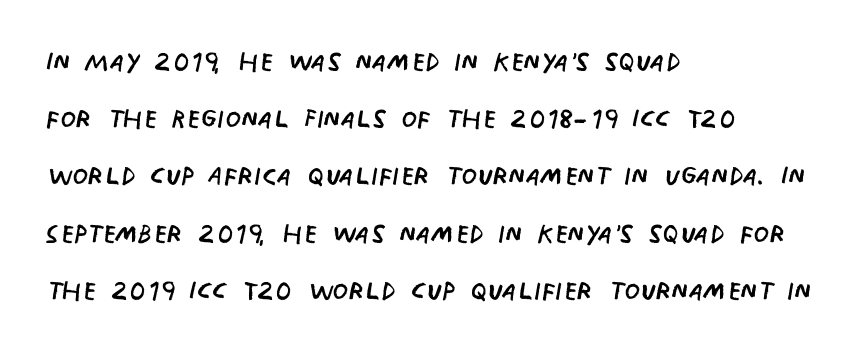
You can tell from the bare stems that sans-serif type was used. Horizontal bands of white between lines are of average thickness. Glyph-to-glyph distance matches everyday printed text.
